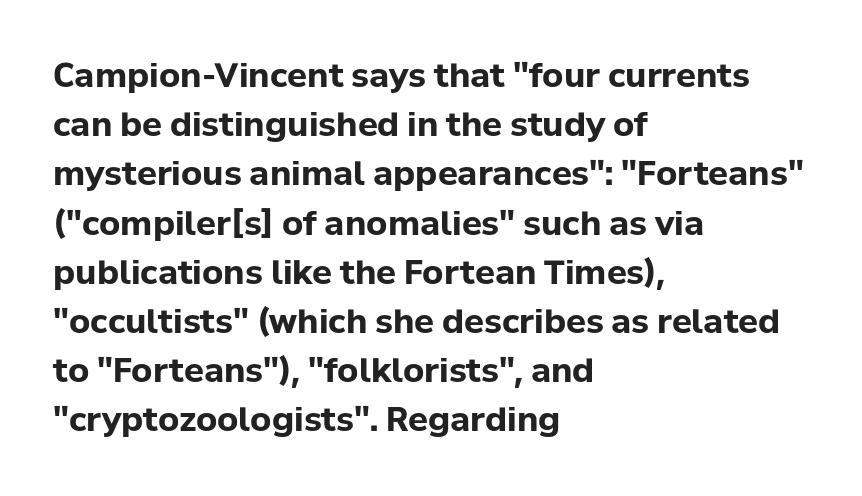
Q: Is the text bold? A: Yes.
Q: Is the text italic (slanted)? A: No, it is upright.
Q: Is the typeface a serif or a sans-serif typeface? A: Sans-serif.
Q: Is the text underlined? A: No.
Q: How is the paragraph aligned? A: Left-aligned.
Q: Is the spacing between letters normal or unusually wide? A: Normal.
Q: Is the spacing between lines tight, normal or loose? A: Normal.
Q: Width (condensed, normal, or wide)? A: Normal.
Q: Stroke contrast? A: Low.
Q: x-height? A: Medium.
Q: Monospaced? A: No.
